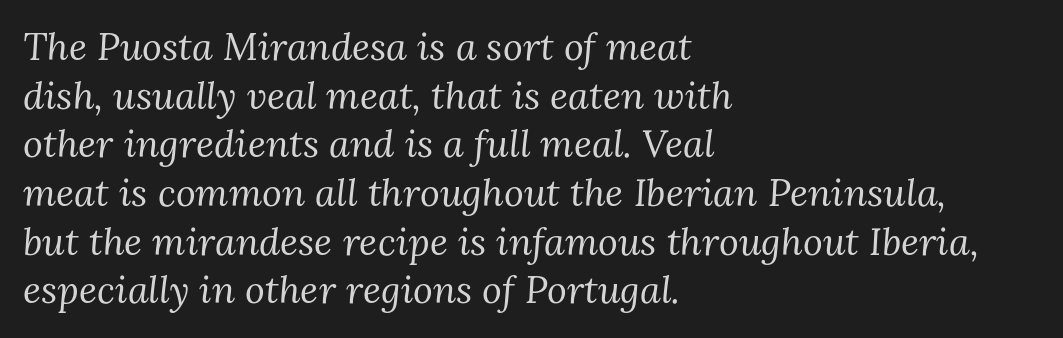
The image shows 38 px regular-weight serif type, italic (leaning right); set left-aligned, normal line spacing (1.28x), normal letter spacing, not underlined; medium stroke contrast and a medium x-height.
